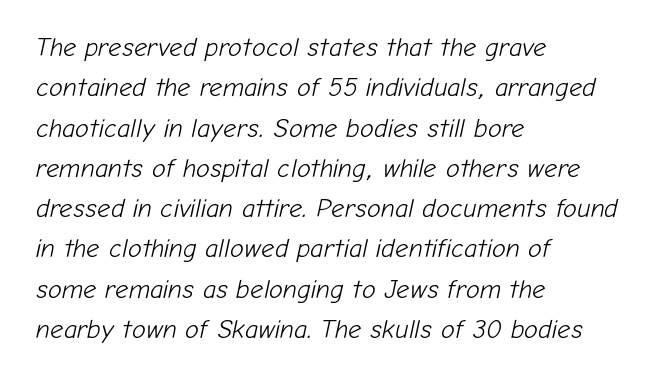
Notice how descenders clear the ascenders below comfortably — that's standard leading. Any mark beneath the type? The region is blank. Stroke mass is kept to a normal reading level or below. The axis of the letterforms is tilted away from vertical. Characters follow at the spacing the type designer built in.
